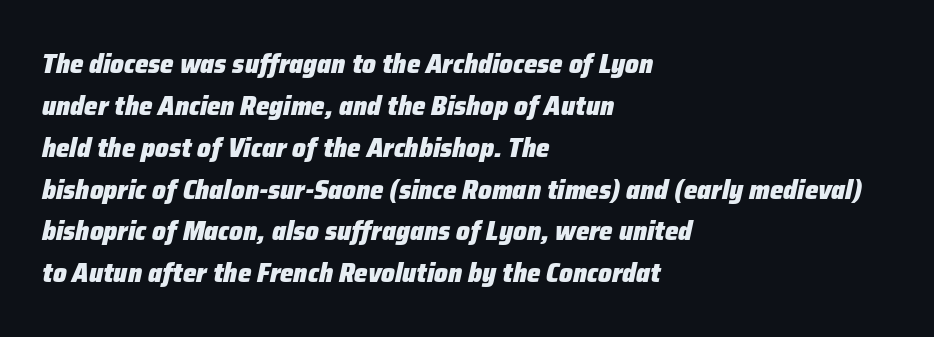
The image shows 27 px bold type, italic (leaning right); set left-aligned, normal line spacing (1.55x), normal letter spacing, not underlined.
